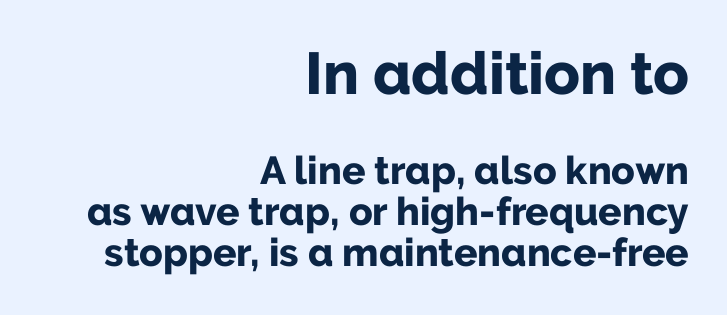
The emphasis by scale lands on block number one, above. Here the designer chose a conventional face with non-uniform glyph widths. Compared with typical body copy, the letter spacing here is the same. The space beneath each line is pristine and unruled.
